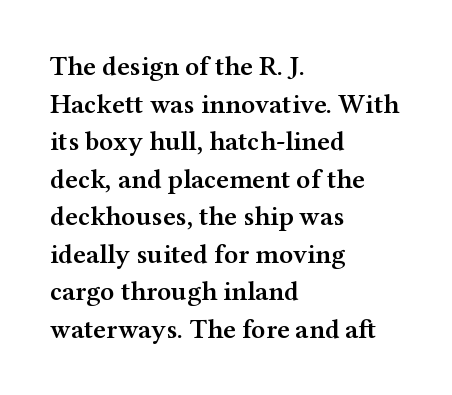
If you drew a ruler down the left edge, every line would touch it. Does the leading feel generous? No, just average. The gap between lines stays unmarked. This is the in-between weight designers call semibold or demi. These lines keep a tight, regular rhythm from letter to letter. This is roman type, the default non-slanted kind.
